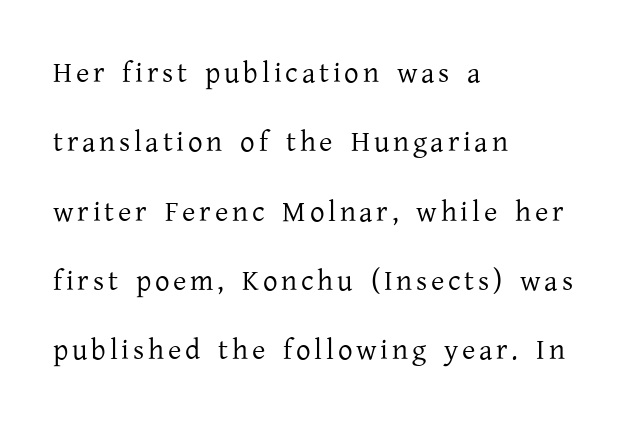
The image shows 29 px regular-weight serif type, upright; set left-aligned, loose line spacing (2.39x), not underlined; low stroke contrast and a medium x-height.
